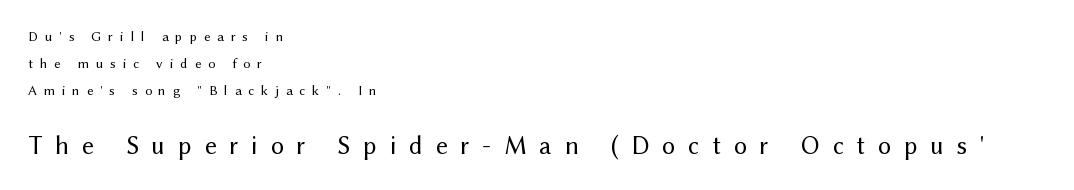
The image shows 26 px text type, upright; set left-aligned, loose line spacing (1.94x), unusually wide letter spacing (+0.49 em), not underlined; the second (bottom) block is 1.86x larger.
